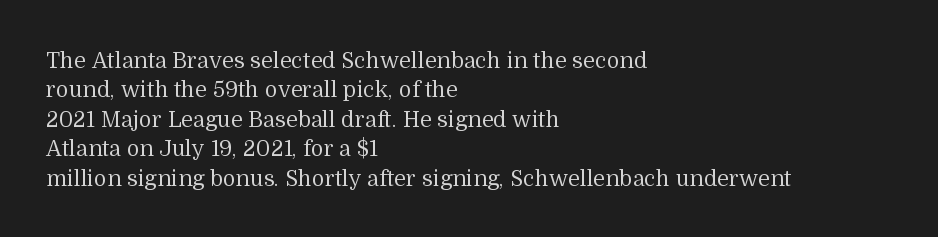
Bare-footed words on every line. Every stem runs plumb, perpendicular to the baseline. The typesetting does not lean heavy: it is not bold. Tracking value appears to be zero — textbook default spacing. The vertical gap from one line to the next is medium.
